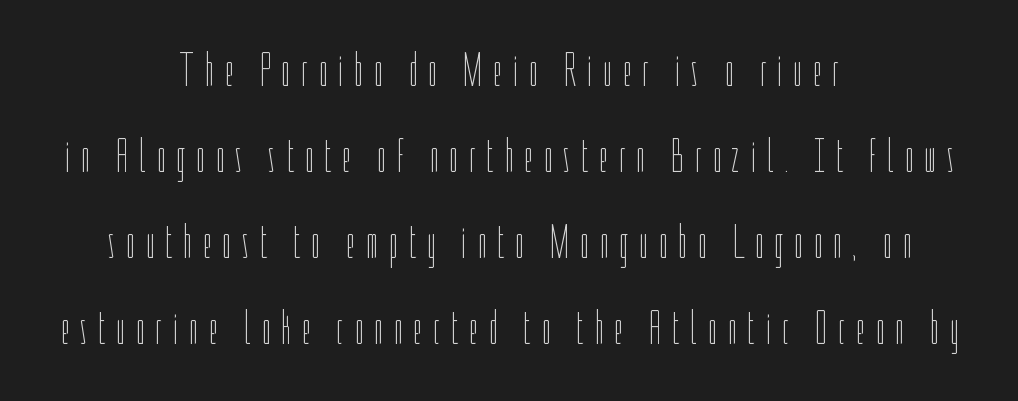
The image shows 48 px thin, condensed type, upright; set centered, line spacing 1.79x, unusually wide letter spacing (+0.21 em), not underlined; low stroke contrast and a medium x-height.
